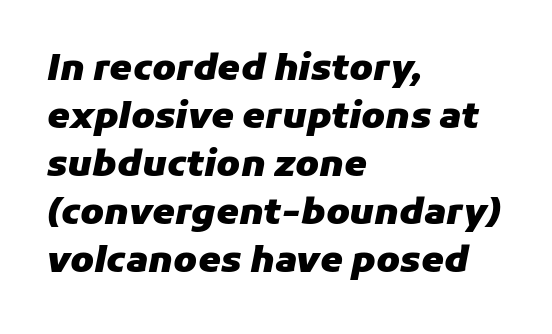
Slant detected: the letters are inclined. Each glyph is drawn with heavy, bold strokes. Short and long lines alike share a common starting point at left. The vertical gap from one line to the next is medium. A clean baseline with only descenders dipping below it.
